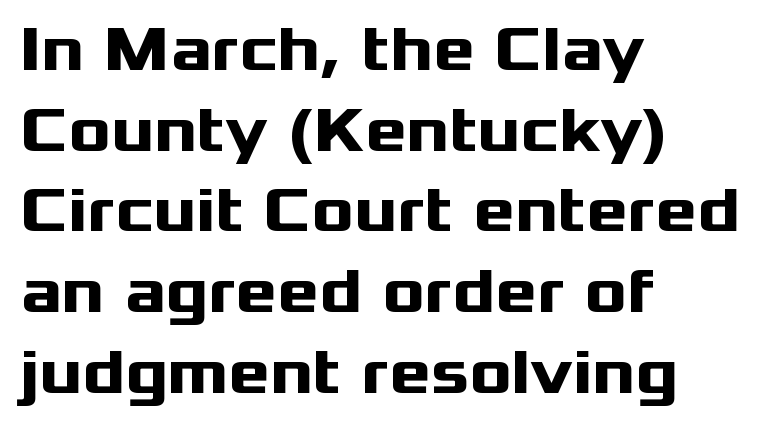
The image shows 63 px heavy, wide sans-serif type, upright; set left-aligned, normal line spacing (1.28x), normal letter spacing, not underlined; medium stroke contrast and a medium x-height.
